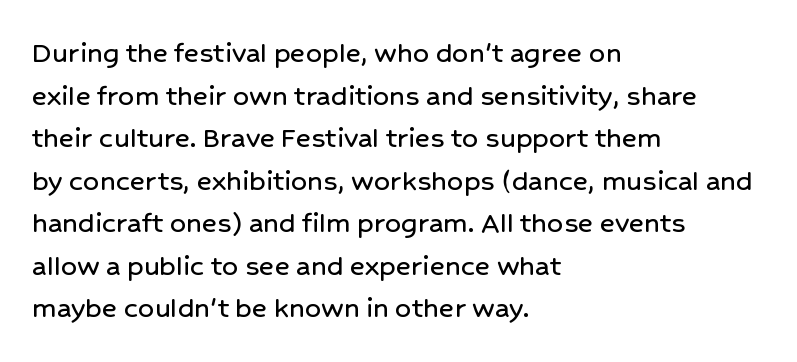
{"serif": "no", "italic": "no", "width": "normal", "stroke_contrast": "low", "x_height": "medium", "monospaced": "no", "underline": "no", "align": "left", "line_spacing": "normal", "line_spacing_ratio": 1.33, "letter_spacing": "normal", "letter_spacing_em": 0.0, "glyph_px": 32}
